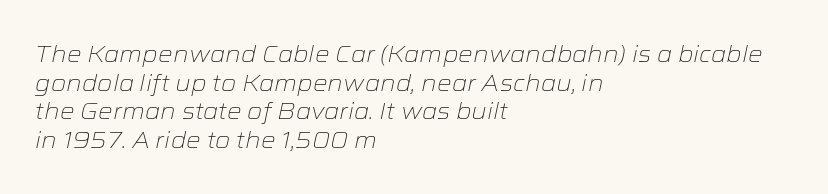
Q: Is the text bold? A: No.
Q: Is the text italic (slanted)? A: Yes, it leans right by about 12 degrees.
Q: Is the text underlined? A: No.
Q: How is the paragraph aligned? A: Left-aligned.
Q: Is the spacing between letters normal or unusually wide? A: Normal.
